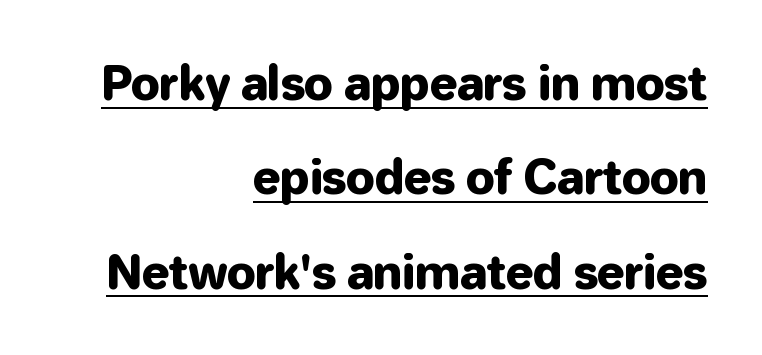
{"serif": "no", "italic": "no", "width": "normal", "stroke_contrast": "low", "x_height": "medium", "monospaced": "no", "underline": "yes", "align": "right", "line_spacing": "loose", "line_spacing_ratio": 2.05, "letter_spacing": "normal", "letter_spacing_em": 0.0, "glyph_px": 46}
